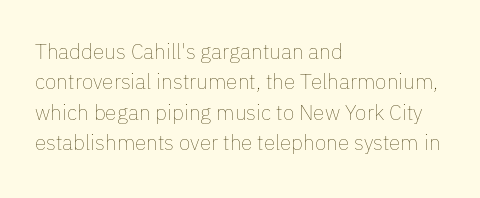
Q: Is the text bold? A: No.
Q: Is the text italic (slanted)? A: No, it is upright.
Q: Is the text underlined? A: No.
Q: How is the paragraph aligned? A: Left-aligned.
Q: Is the spacing between letters normal or unusually wide? A: Normal.
Q: Is the spacing between lines tight, normal or loose? A: Normal.
